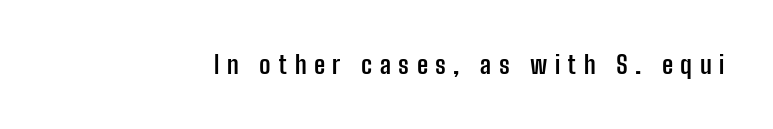
Is the letter spacing exaggerated? Yes — the characters are pushed far apart. Quick note: not italic, upright. Anything drawn beneath the words? Only blank space. Summary of weight: heavy, a full bold.
